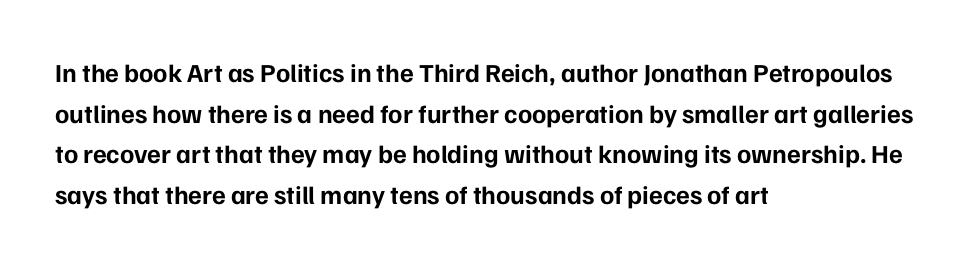
The image shows 26 px bold type, upright; set left-aligned, normal line spacing (1.56x), normal letter spacing, not underlined.
